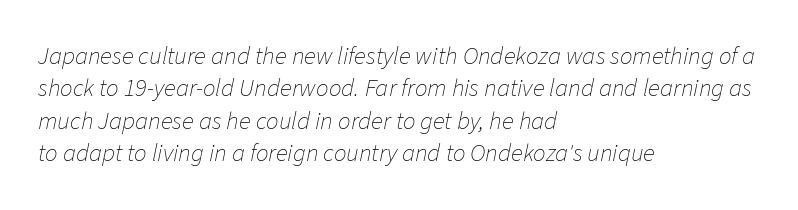
{"italic": "yes", "lean": "right", "slant_degrees": 11, "bold": "no", "underline": "no", "align": "left", "line_spacing": "normal", "line_spacing_ratio": 1.3, "letter_spacing": "normal", "letter_spacing_em": 0.0, "glyph_px": 25}
